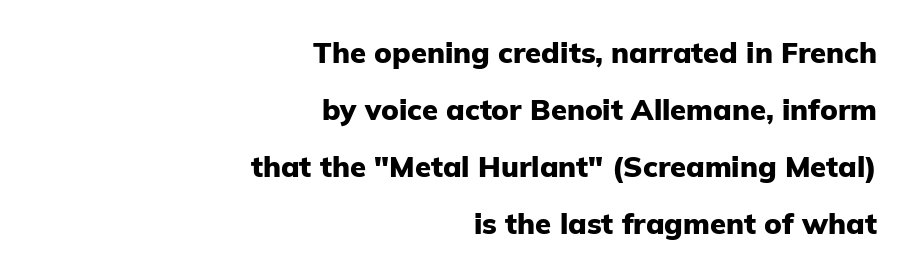
{"serif": "no", "italic": "no", "bold": "yes", "weight": "heavy", "width": "normal", "stroke_contrast": "low", "x_height": "medium", "monospaced": "no", "underline": "no", "align": "right", "line_spacing": "loose", "line_spacing_ratio": 1.97, "letter_spacing": "normal", "letter_spacing_em": 0.0, "glyph_px": 29}
